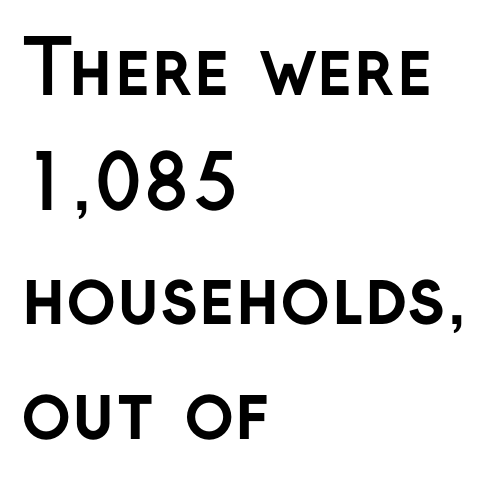
The image shows 74 px semibold sans-serif type, upright; set left-aligned, normal line spacing (1.55x), normal letter spacing, not underlined; low stroke contrast and a medium x-height.
